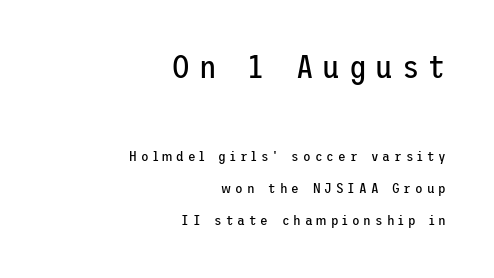
The image shows 32 px regular-weight sans-serif type, upright; set right-aligned, loose line spacing (2.31x), unusually wide letter spacing (+0.28 em), not underlined; the first (top) block is 2.29x larger; low stroke contrast and a medium x-height.
